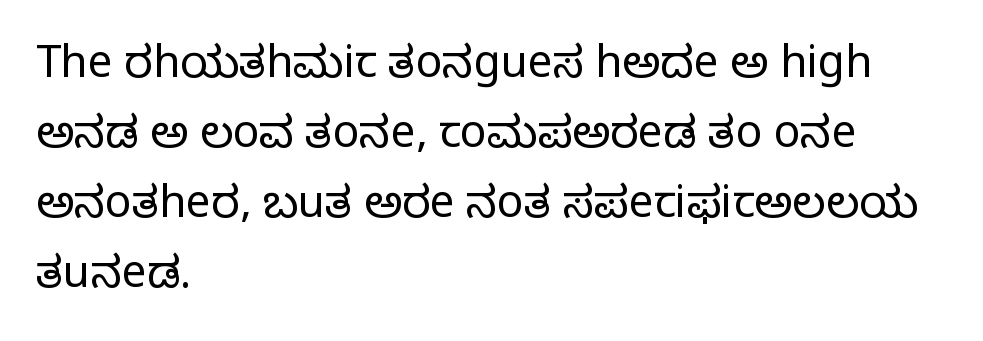
Q: Is the text bold? A: No.
Q: Is the text italic (slanted)? A: No, it is upright.
Q: Is the typeface a serif or a sans-serif typeface? A: Serif.
Q: Is the text underlined? A: No.
Q: How is the paragraph aligned? A: Left-aligned.
Q: Is the spacing between letters normal or unusually wide? A: Normal.
Q: Is the spacing between lines tight, normal or loose? A: Normal.
Q: Width (condensed, normal, or wide)? A: Normal.
Q: Stroke contrast? A: Low.
Q: x-height? A: Large.
Q: Monospaced? A: No.
